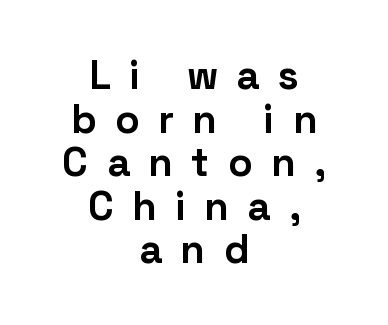
The image shows 40 px bold sans-serif type, upright; set centered, tight line spacing (1.09x), unusually wide letter spacing (+0.46 em), not underlined; low stroke contrast and a medium x-height.
